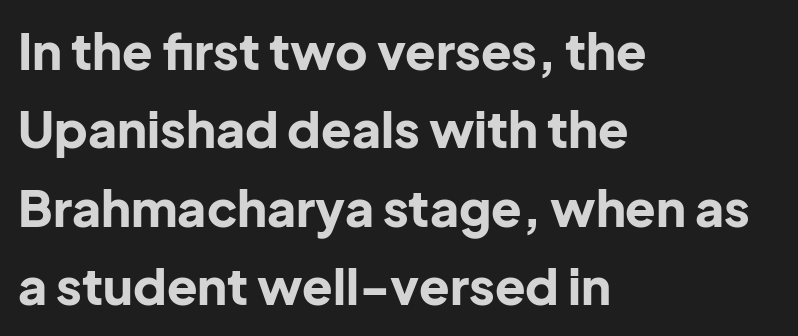
{"serif": "no", "italic": "no", "bold": "yes", "weight": "bold", "width": "normal", "stroke_contrast": "low", "x_height": "medium", "monospaced": "no", "underline": "no", "align": "left", "line_spacing": "normal", "line_spacing_ratio": 1.57, "letter_spacing": "normal", "letter_spacing_em": 0.0, "glyph_px": 50}
